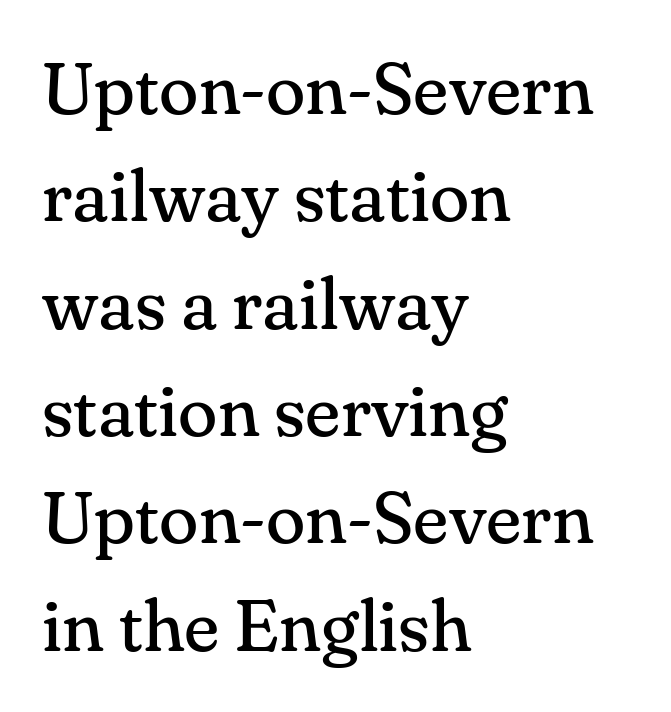
This rendering leaves character spacing at its baseline value. How would I describe the line gaps? Plain and ordinary. The specimen omits any rule beneath the text block's lines. Casual observation: everything's shoved over to the left. Font category for this specimen: serif. The passage shown is typed in a proportional face where columns would drift.
